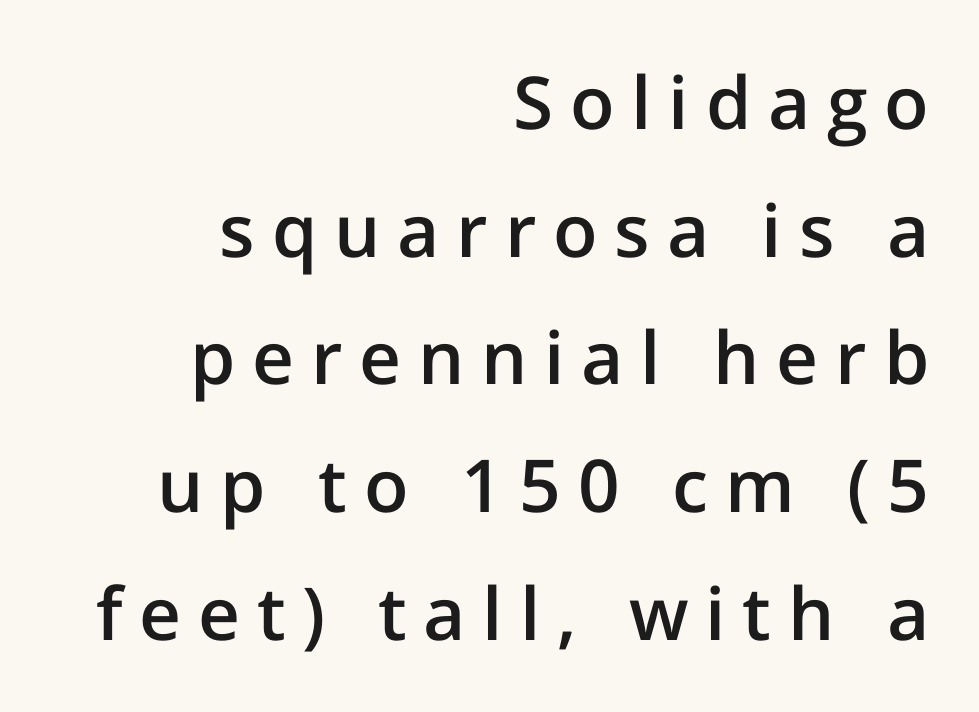
The image shows 73 px semibold sans-serif type, upright; set right-aligned, line spacing 1.75x, unusually wide letter spacing (+0.23 em), not underlined; low stroke contrast and a medium x-height.
